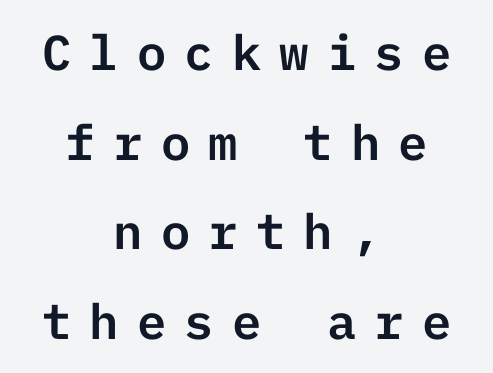
Typeset on center — no edge is straight. Are there feet on the stems? There aren't — it's a sans. Is there any slant? The stems are plumb. The tracking jumps out immediately: characters are airy and widely separated. The gap between lines stays unmarked.
